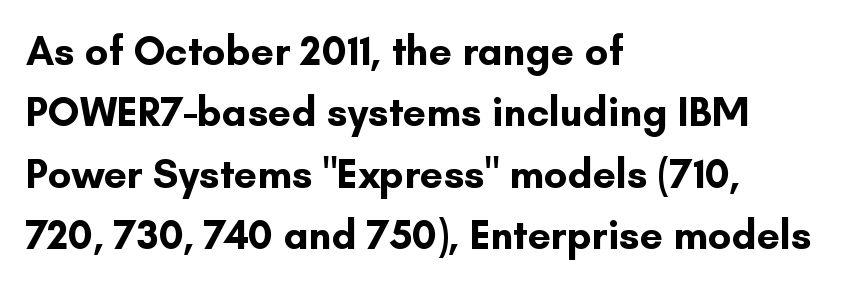
Q: Is the text bold? A: Yes.
Q: Is the text italic (slanted)? A: No, it is upright.
Q: Is the typeface a serif or a sans-serif typeface? A: Sans-serif.
Q: Is the text underlined? A: No.
Q: How is the paragraph aligned? A: Left-aligned.
Q: Is the spacing between letters normal or unusually wide? A: Normal.
Q: Is the spacing between lines tight, normal or loose? A: Normal.
Q: Width (condensed, normal, or wide)? A: Normal.
Q: Stroke contrast? A: Low.
Q: x-height? A: Small.
Q: Monospaced? A: No.
